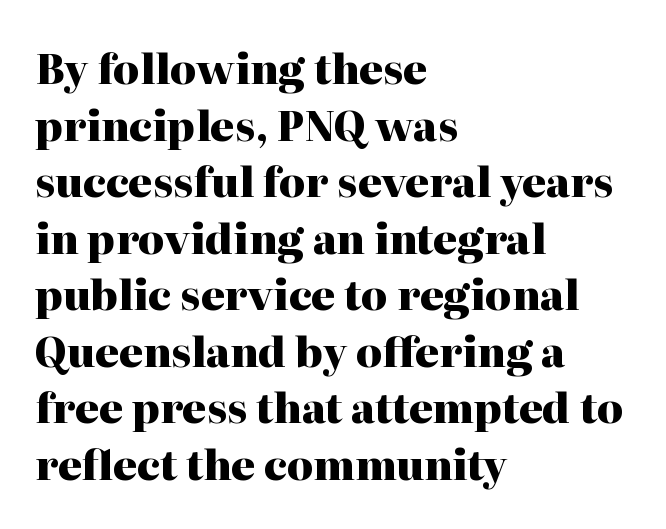
{"serif": "yes", "italic": "no", "bold": "yes", "weight": "heavy", "width": "normal", "stroke_contrast": "high", "x_height": "medium", "monospaced": "no", "underline": "no", "align": "left", "line_spacing": "normal", "line_spacing_ratio": 1.38, "letter_spacing": "normal", "letter_spacing_em": 0.0, "glyph_px": 41}
